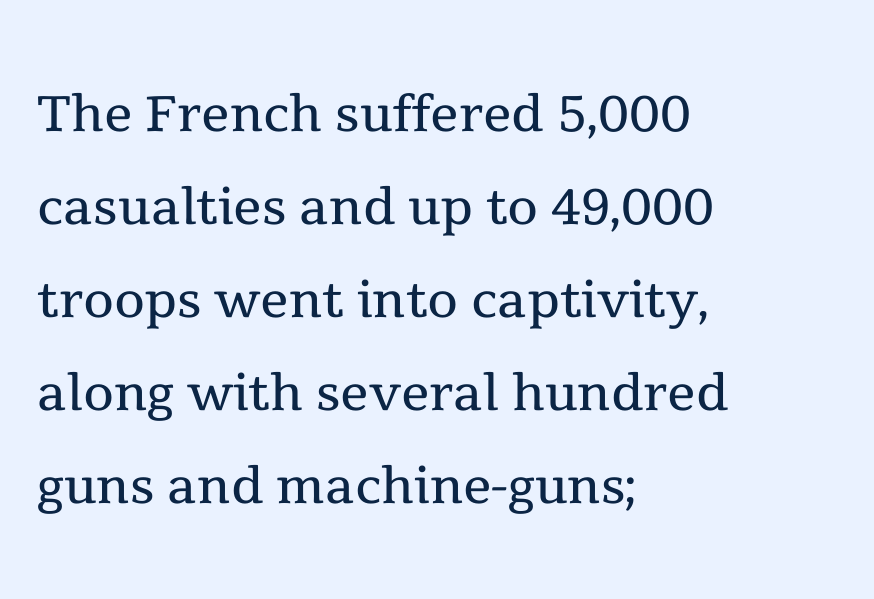
Q: Is the text bold? A: No.
Q: Is the text italic (slanted)? A: No, it is upright.
Q: Is the typeface a serif or a sans-serif typeface? A: Serif.
Q: Is the text underlined? A: No.
Q: How is the paragraph aligned? A: Left-aligned.
Q: Is the spacing between letters normal or unusually wide? A: Normal.
Q: Is the spacing between lines tight, normal or loose? A: Normal.
Q: Width (condensed, normal, or wide)? A: Normal.
Q: x-height? A: Medium.
Q: Monospaced? A: No.
